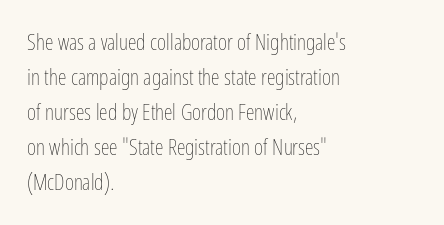
Q: Is the text bold? A: No.
Q: Is the text italic (slanted)? A: No, it is upright.
Q: Is the text underlined? A: No.
Q: How is the paragraph aligned? A: Left-aligned.
Q: Is the spacing between letters normal or unusually wide? A: Normal.
Q: Is the spacing between lines tight, normal or loose? A: Normal.
